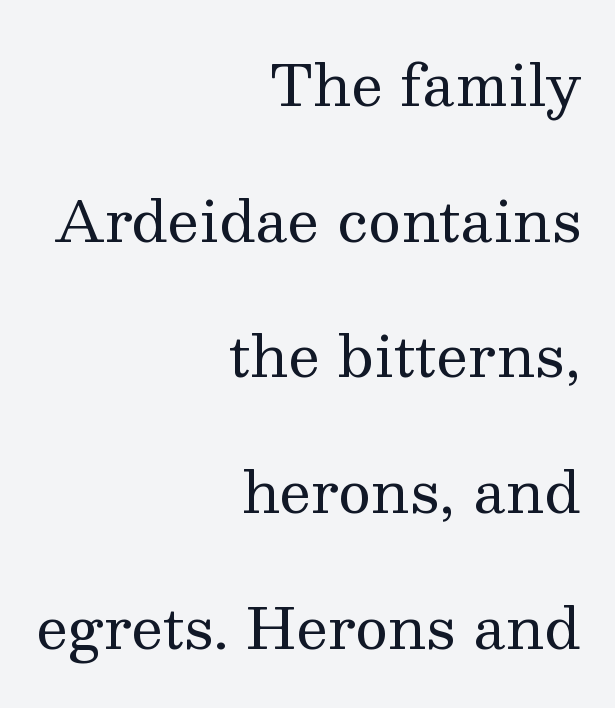
Characters remain perfectly vertical along every line. The tracking reads as untouched default to a designer's eye. I'd call this a serif setting — the letters wear small feet. The space directly below the letters is spotless. Students, observe: this is what heavily led, spacious text looks like.
